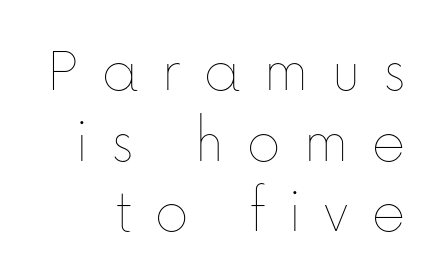
The image shows 66 px thin type, upright; set tight line spacing (1.07x), unusually wide letter spacing (+0.33 em), not underlined; low stroke contrast and a medium x-height.
